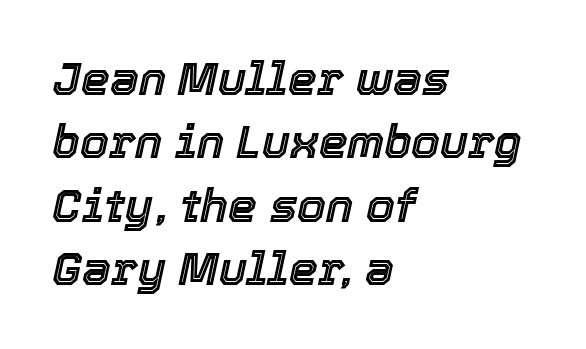
The image shows 46 px text type, italic (leaning right); set left-aligned, normal line spacing (1.38x), normal letter spacing, not underlined; a medium x-height.
